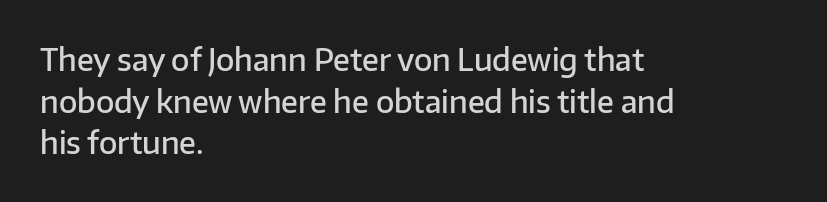
{"serif": "no", "italic": "no", "bold": "semi", "weight": "semibold", "width": "normal", "stroke_contrast": "low", "x_height": "medium", "monospaced": "no", "underline": "no", "align": "left", "line_spacing": "normal", "line_spacing_ratio": 1.39, "letter_spacing": "normal", "letter_spacing_em": 0.0, "glyph_px": 30}
